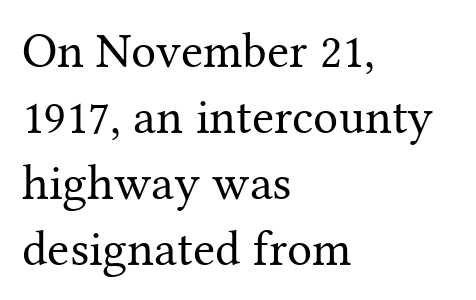
A typesetter would label this face a serif. What's the leading like? Ordinary, nothing unusual. Each letter keeps its own natural width here, so spacing adapts to shape. A classic flush-left, rag-right setting is used for this passage. A quiet, ordinary-to-light weight characterises the typeface. These lines were composed using upright roman letters.
